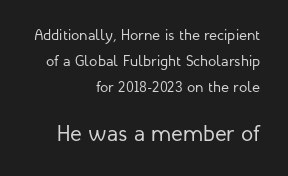
{"italic": "no", "bold": "no", "underline": "no", "align": "right", "line_spacing_ratio": 1.75, "letter_spacing": "normal", "letter_spacing_em": 0.0, "larger_block": "second", "size_ratio": 1.47, "glyph_px": 22}
